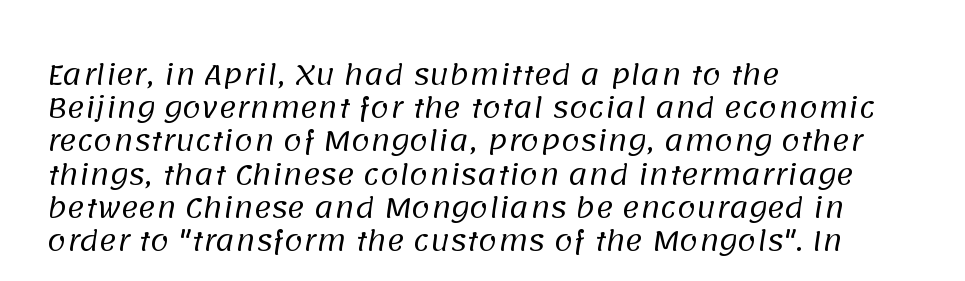
Left-aligned paragraph, ragged on the right. No word sits above an underline. This sample uses plain, unmodified letter spacing. No letter is thick-stroked: the sample isn't bold.
